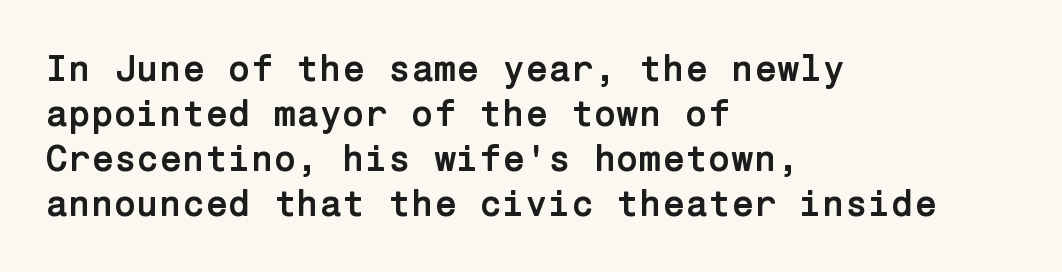
Q: Is the text bold? A: Yes.
Q: Is the text italic (slanted)? A: No, it is upright.
Q: Is the typeface a serif or a sans-serif typeface? A: Sans-serif.
Q: Is the text underlined? A: No.
Q: How is the paragraph aligned? A: Left-aligned.
Q: Is the spacing between letters normal or unusually wide? A: Normal.
Q: Width (condensed, normal, or wide)? A: Normal.
Q: Stroke contrast? A: Low.
Q: x-height? A: Medium.
